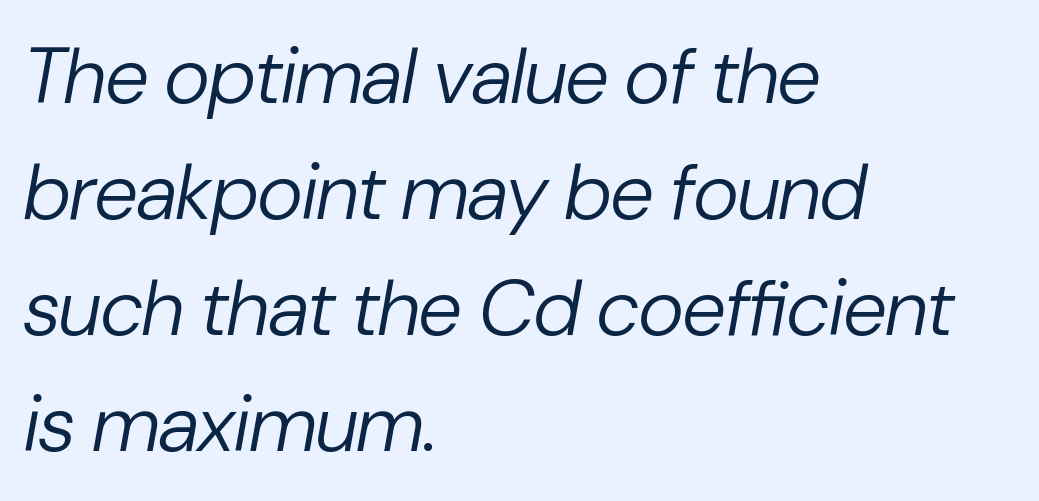
Underline: absent. The rows are spaced the way most documents space them. The passage shown is typed in a proportional face where columns would drift. The lettering tilts uniformly, giving the passage an italic look. Left-aligned paragraph, ragged on the right. Characters follow at the spacing the type designer built in.
